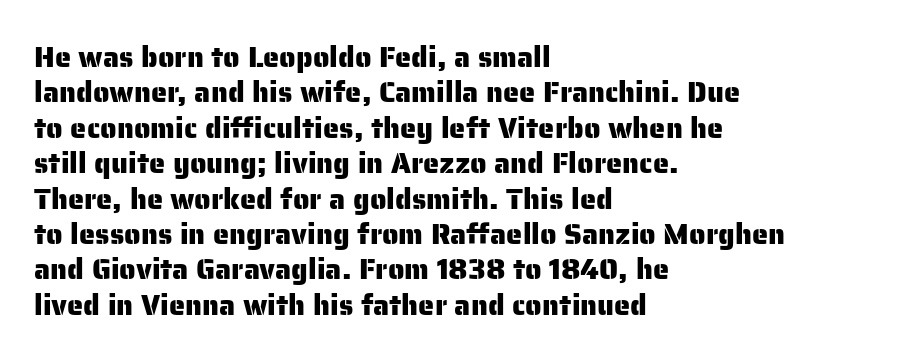
{"serif": "no", "italic": "no", "width": "normal", "stroke_contrast": "low", "x_height": "medium", "monospaced": "no", "underline": "no", "align": "left", "line_spacing_ratio": 1.22, "letter_spacing": "normal", "letter_spacing_em": 0.0, "glyph_px": 29}
